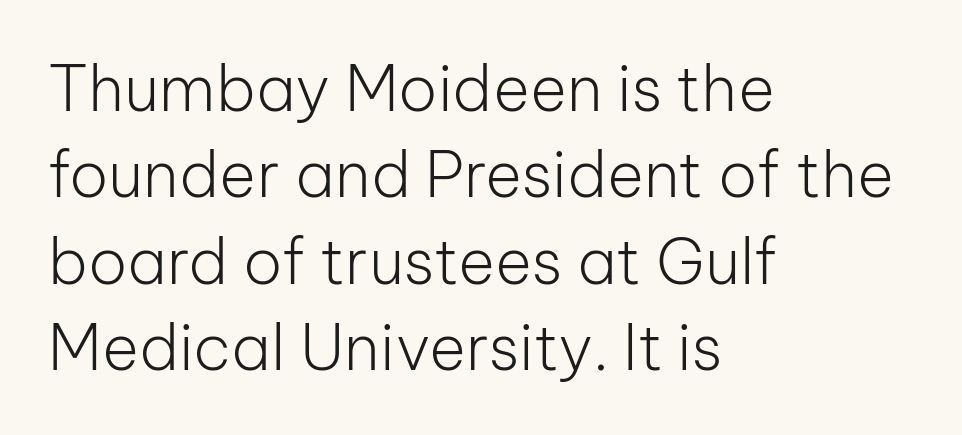
Q: Is the text bold? A: No.
Q: Is the text italic (slanted)? A: No, it is upright.
Q: Is the typeface a serif or a sans-serif typeface? A: Sans-serif.
Q: Is the text underlined? A: No.
Q: How is the paragraph aligned? A: Left-aligned.
Q: Is the spacing between letters normal or unusually wide? A: Normal.
Q: Is the spacing between lines tight, normal or loose? A: Normal.
Q: Width (condensed, normal, or wide)? A: Normal.
Q: Stroke contrast? A: Low.
Q: x-height? A: Medium.
Q: Monospaced? A: No.
